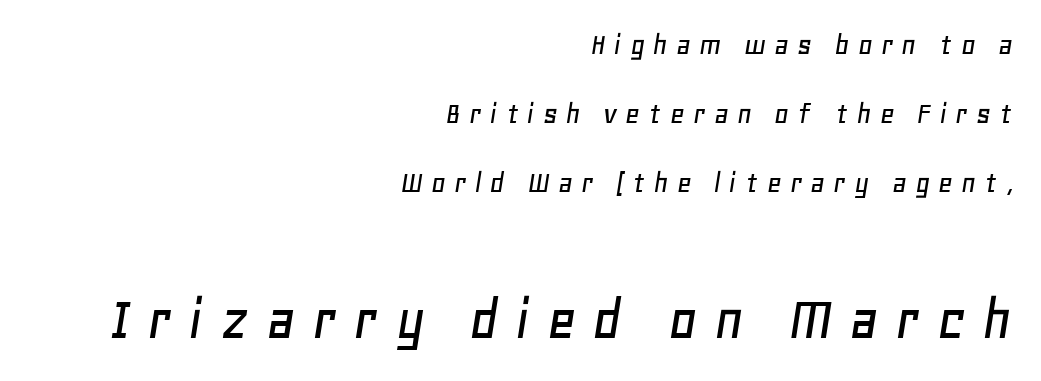
{"italic": "yes", "lean": "right", "slant_degrees": 11, "width": "normal", "stroke_contrast": "low", "x_height": "large", "monospaced": "no", "underline": "no", "align": "right", "line_spacing": "loose", "line_spacing_ratio": 2.15, "letter_spacing": "wide", "letter_spacing_em": 0.25, "larger_block": "second", "size_ratio": 2.0, "glyph_px": 64}
